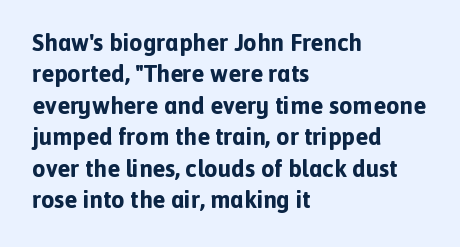
The image shows 24 px bold type, upright; set left-aligned, normal line spacing (1.31x), normal letter spacing, not underlined.
